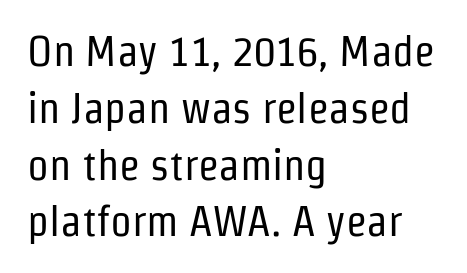
Q: Is the text bold? A: No.
Q: Is the text italic (slanted)? A: No, it is upright.
Q: Is the typeface a serif or a sans-serif typeface? A: Sans-serif.
Q: Is the text underlined? A: No.
Q: How is the paragraph aligned? A: Left-aligned.
Q: Is the spacing between letters normal or unusually wide? A: Normal.
Q: Is the spacing between lines tight, normal or loose? A: Normal.
Q: Width (condensed, normal, or wide)? A: Condensed.
Q: Stroke contrast? A: Low.
Q: x-height? A: Medium.
Q: Monospaced? A: No.
